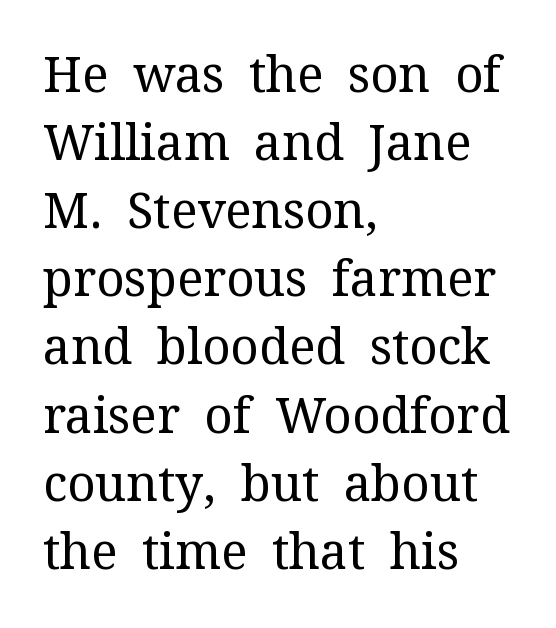
Q: Is the text bold? A: No.
Q: Is the text italic (slanted)? A: No, it is upright.
Q: Is the typeface a serif or a sans-serif typeface? A: Serif.
Q: Is the text underlined? A: No.
Q: How is the paragraph aligned? A: Left-aligned.
Q: Is the spacing between letters normal or unusually wide? A: Normal.
Q: Is the spacing between lines tight, normal or loose? A: Normal.
Q: Width (condensed, normal, or wide)? A: Normal.
Q: Stroke contrast? A: Medium.
Q: x-height? A: Medium.
Q: Monospaced? A: No.
